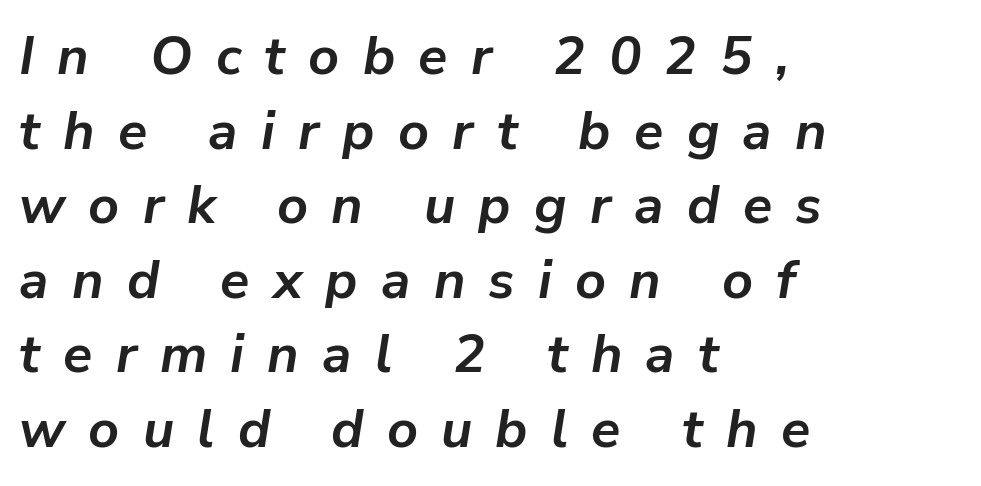
Q: Is the text bold? A: Yes.
Q: Is the text italic (slanted)? A: Yes, it leans right by about 9 degrees.
Q: Is the text underlined? A: No.
Q: How is the paragraph aligned? A: Left-aligned.
Q: Is the spacing between letters normal or unusually wide? A: Unusually wide.
Q: Is the spacing between lines tight, normal or loose? A: Normal.
Q: Width (condensed, normal, or wide)? A: Normal.
Q: Stroke contrast? A: Low.
Q: x-height? A: Medium.
Q: Monospaced? A: No.
